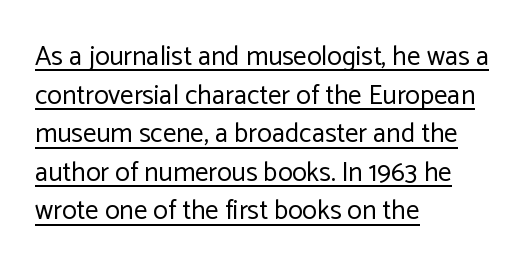
Q: Is the text bold? A: No.
Q: Is the text italic (slanted)? A: No, it is upright.
Q: Is the text underlined? A: Yes.
Q: How is the paragraph aligned? A: Left-aligned.
Q: Is the spacing between letters normal or unusually wide? A: Normal.
Q: Is the spacing between lines tight, normal or loose? A: Normal.
